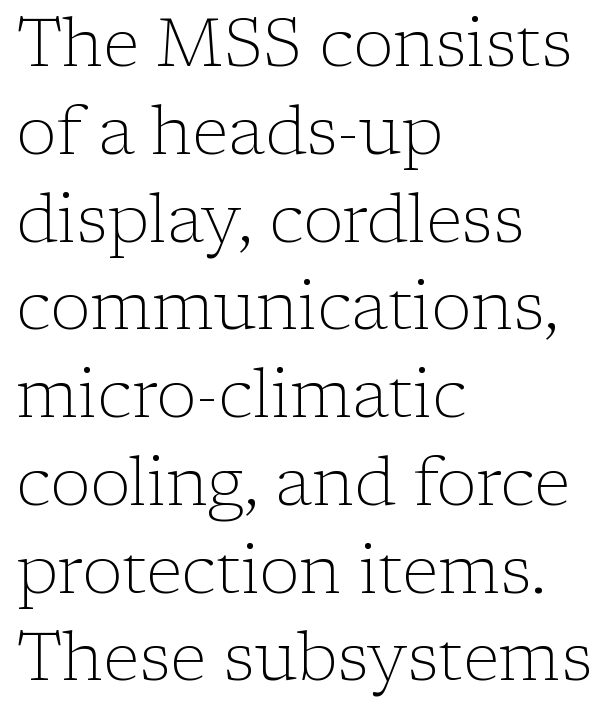
Q: Is the text bold? A: No.
Q: Is the text italic (slanted)? A: No, it is upright.
Q: Is the typeface a serif or a sans-serif typeface? A: Serif.
Q: Is the text underlined? A: No.
Q: How is the paragraph aligned? A: Left-aligned.
Q: Is the spacing between letters normal or unusually wide? A: Normal.
Q: Is the spacing between lines tight, normal or loose? A: Normal.
Q: Width (condensed, normal, or wide)? A: Normal.
Q: Stroke contrast? A: Low.
Q: x-height? A: Medium.
Q: Monospaced? A: No.
